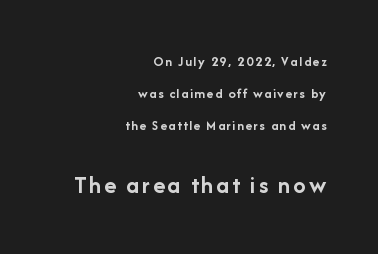
Q: Is the text bold? A: Yes.
Q: Is the text italic (slanted)? A: No, it is upright.
Q: Is the text underlined? A: No.
Q: How is the paragraph aligned? A: Right-aligned.
Q: Is the spacing between lines tight, normal or loose? A: Loose.
Q: Which block of text is set in a larger size, the first (top) or the second (bottom)? A: The second (bottom) one.
